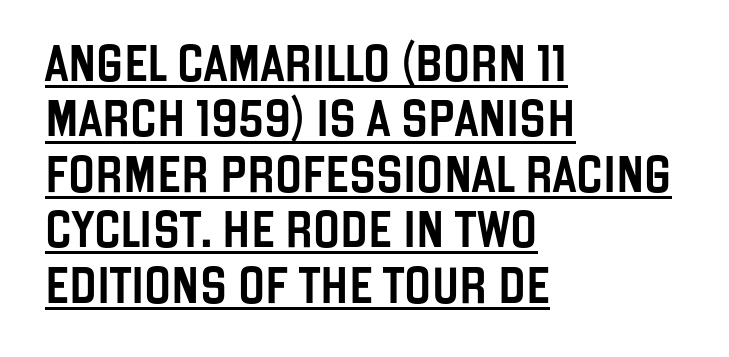
The image shows 36 px condensed sans-serif type, upright; set left-aligned, normal line spacing (1.54x), normal letter spacing, underlined; low stroke contrast and a large x-height.
